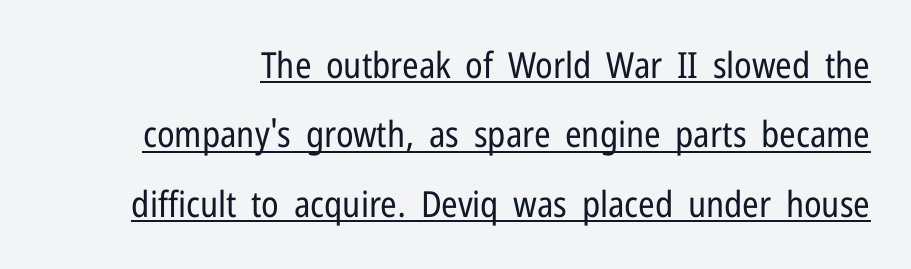
Q: Is the text bold? A: No.
Q: Is the text italic (slanted)? A: No, it is upright.
Q: Is the typeface a serif or a sans-serif typeface? A: Sans-serif.
Q: Is the text underlined? A: Yes.
Q: Is the spacing between letters normal or unusually wide? A: Normal.
Q: Is the spacing between lines tight, normal or loose? A: Loose.
Q: Width (condensed, normal, or wide)? A: Condensed.
Q: Stroke contrast? A: Low.
Q: x-height? A: Medium.
Q: Monospaced? A: No.
